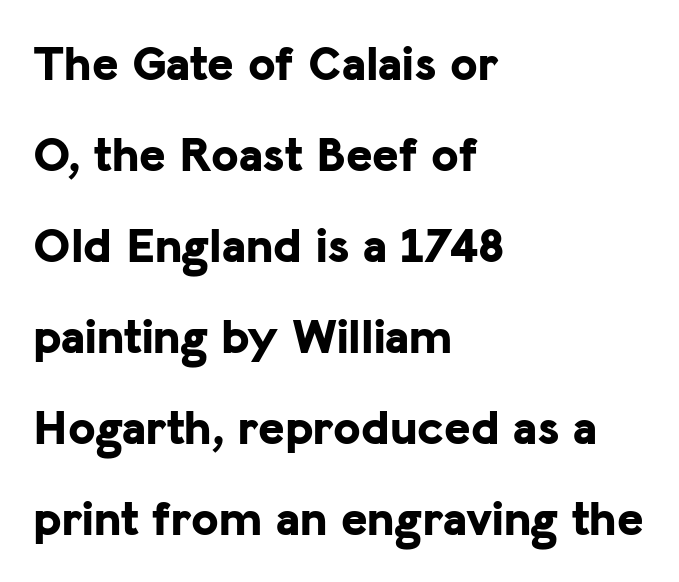
Q: Is the text bold? A: Yes.
Q: Is the text italic (slanted)? A: No, it is upright.
Q: Is the typeface a serif or a sans-serif typeface? A: Sans-serif.
Q: Is the text underlined? A: No.
Q: How is the paragraph aligned? A: Left-aligned.
Q: Is the spacing between letters normal or unusually wide? A: Normal.
Q: Width (condensed, normal, or wide)? A: Normal.
Q: Stroke contrast? A: Low.
Q: x-height? A: Medium.
Q: Monospaced? A: No.
